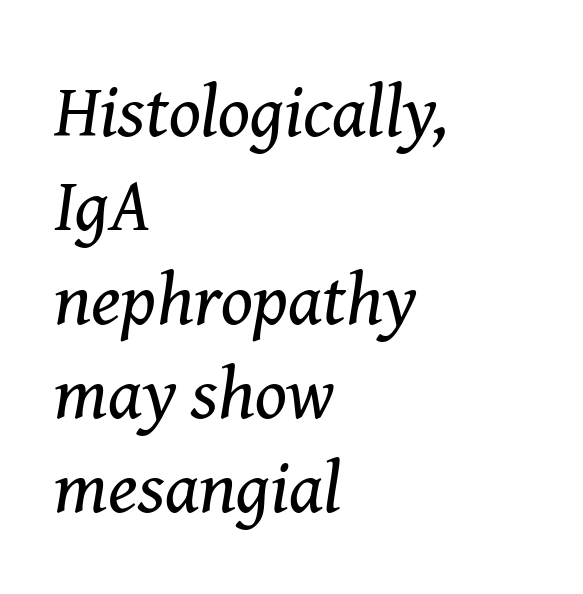
{"serif": "yes", "italic": "yes", "lean": "right", "slant_degrees": 8, "bold": "no", "weight": "regular", "width": "normal", "stroke_contrast": "medium", "x_height": "medium", "monospaced": "no", "underline": "no", "align": "left", "line_spacing": "normal", "line_spacing_ratio": 1.27, "letter_spacing": "normal", "letter_spacing_em": 0.0, "glyph_px": 74}
